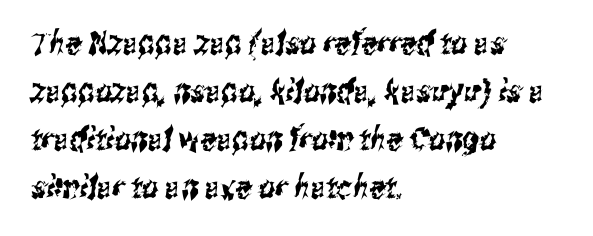
{"serif": "no", "width": "condensed", "stroke_contrast": "medium", "x_height": "medium", "monospaced": "no", "underline": "no", "align": "left", "line_spacing": "normal", "line_spacing_ratio": 1.5, "letter_spacing": "normal", "letter_spacing_em": 0.0, "glyph_px": 32}
